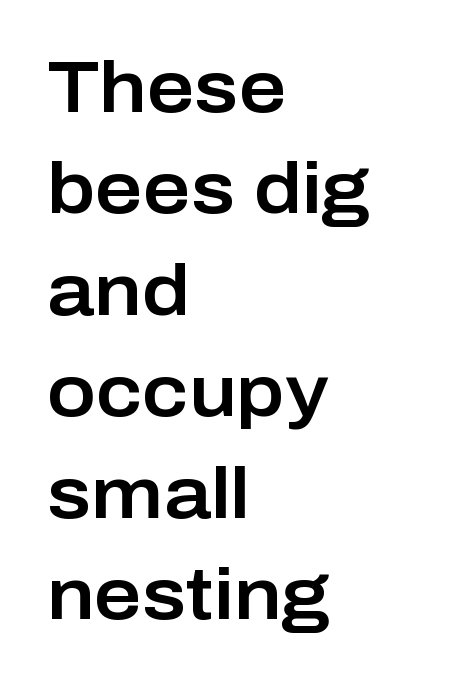
{"serif": "no", "italic": "no", "width": "normal", "stroke_contrast": "low", "x_height": "medium", "monospaced": "no", "underline": "no", "align": "left", "line_spacing": "normal", "line_spacing_ratio": 1.39, "letter_spacing": "normal", "letter_spacing_em": 0.0, "glyph_px": 73}
